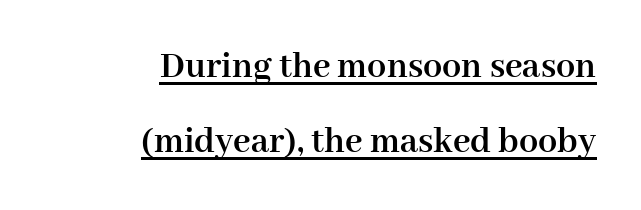
The image shows 38 px semibold serif type, upright; set right-aligned, loose line spacing (1.97x), normal letter spacing, underlined; high stroke contrast and a medium x-height.
